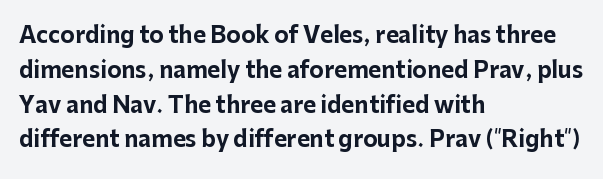
One-word summary of the alignment: left. Characters remain perfectly vertical along every line. Words float on clear page, feet unadorned. Look at the tracking — it's just the regular setting, nothing added.
